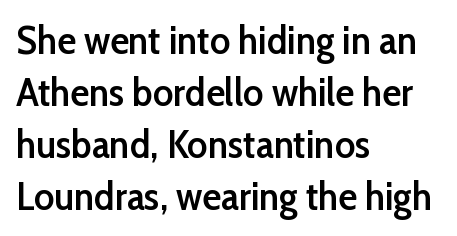
The image shows 39 px semibold sans-serif type, upright; set left-aligned, normal line spacing (1.33x), normal letter spacing, not underlined; low stroke contrast and a medium x-height.
